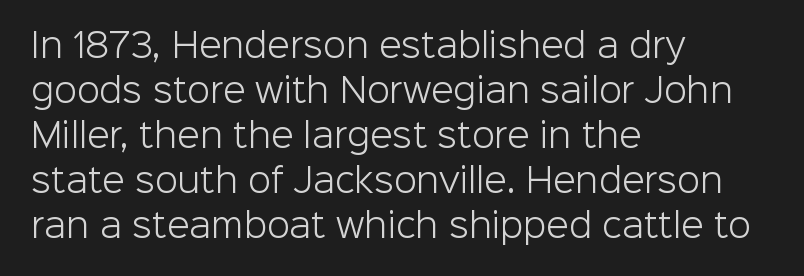
Q: Is the text bold? A: No.
Q: Is the text italic (slanted)? A: No, it is upright.
Q: Is the typeface a serif or a sans-serif typeface? A: Sans-serif.
Q: Is the text underlined? A: No.
Q: How is the paragraph aligned? A: Left-aligned.
Q: Is the spacing between letters normal or unusually wide? A: Normal.
Q: Is the spacing between lines tight, normal or loose? A: Normal.
Q: Width (condensed, normal, or wide)? A: Normal.
Q: Stroke contrast? A: Low.
Q: x-height? A: Medium.
Q: Monospaced? A: No.
